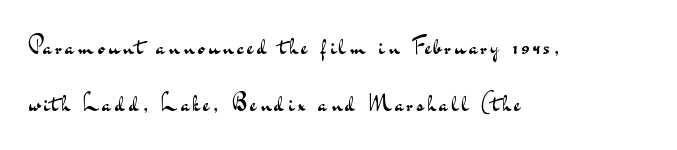
{"bold": "no", "underline": "no", "align": "left", "line_spacing": "loose", "line_spacing_ratio": 2.39, "glyph_px": 24}
